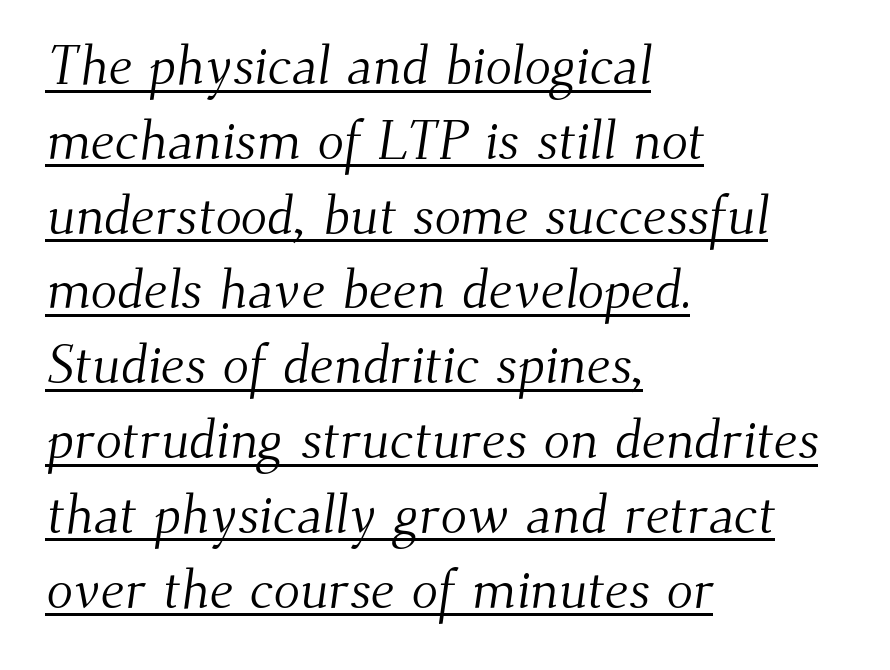
I'd call this a serif setting — the letters wear small feet. These lines keep a tight, regular rhythm from letter to letter. Weight class: somewhere from thin through regular. The rendered words wear a rule along their underside.
